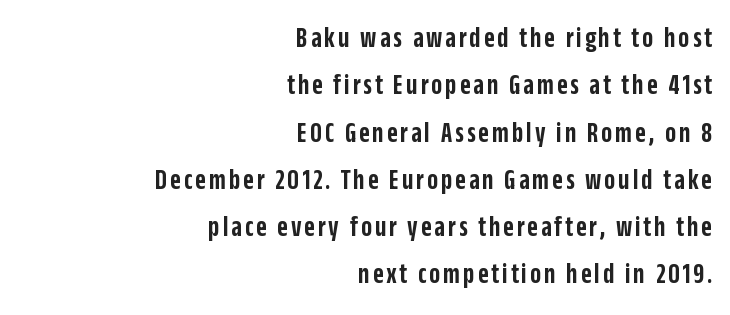
{"serif": "no", "italic": "no", "bold": "semi", "weight": "semibold", "width": "condensed", "stroke_contrast": "low", "x_height": "large", "monospaced": "no", "underline": "no", "align": "right", "line_spacing": "normal", "line_spacing_ratio": 1.63, "glyph_px": 29}
